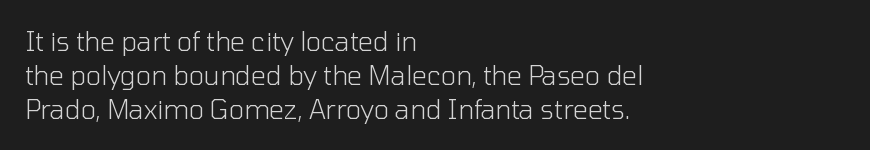
Q: Is the text bold? A: No.
Q: Is the text italic (slanted)? A: No, it is upright.
Q: Is the text underlined? A: No.
Q: How is the paragraph aligned? A: Left-aligned.
Q: Is the spacing between letters normal or unusually wide? A: Normal.
Q: Is the spacing between lines tight, normal or loose? A: Normal.
